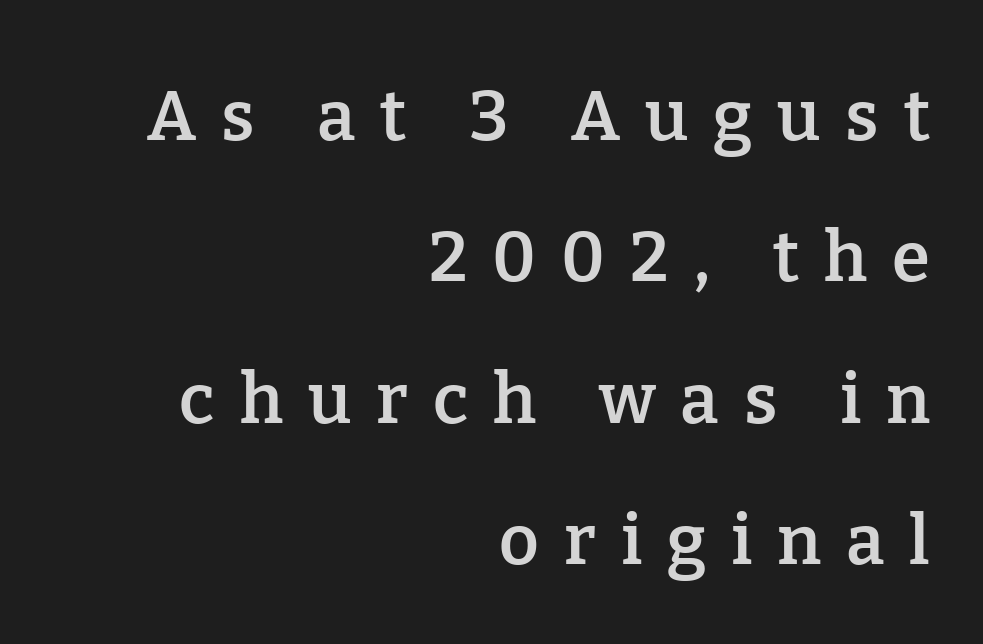
Q: Is the text bold? A: Semi-bold.
Q: Is the text italic (slanted)? A: No, it is upright.
Q: Is the typeface a serif or a sans-serif typeface? A: Serif.
Q: Is the text underlined? A: No.
Q: How is the paragraph aligned? A: Right-aligned.
Q: Is the spacing between letters normal or unusually wide? A: Unusually wide.
Q: Is the spacing between lines tight, normal or loose? A: Loose.
Q: Width (condensed, normal, or wide)? A: Normal.
Q: Stroke contrast? A: Low.
Q: x-height? A: Medium.
Q: Monospaced? A: No.
